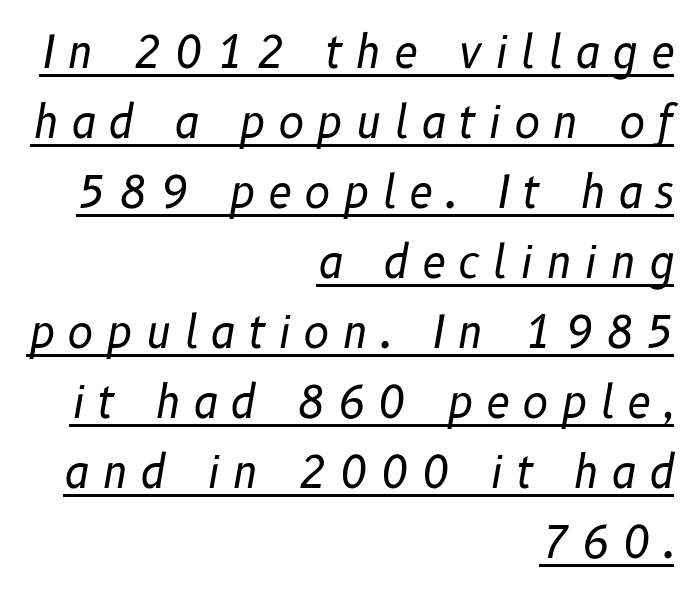
{"italic": "yes", "lean": "right", "slant_degrees": 10, "bold": "no", "weight": "regular", "width": "normal", "stroke_contrast": "low", "x_height": "medium", "monospaced": "no", "underline": "yes", "align": "right", "line_spacing": "normal", "line_spacing_ratio": 1.59, "letter_spacing": "wide", "letter_spacing_em": 0.28, "glyph_px": 44}
